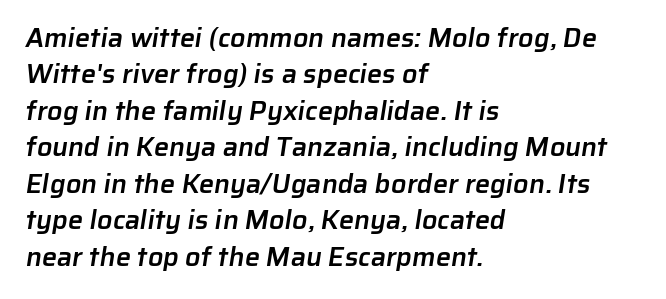
Q: Is the text bold? A: Semi-bold.
Q: Is the text underlined? A: No.
Q: How is the paragraph aligned? A: Left-aligned.
Q: Is the spacing between letters normal or unusually wide? A: Normal.
Q: Is the spacing between lines tight, normal or loose? A: Normal.
